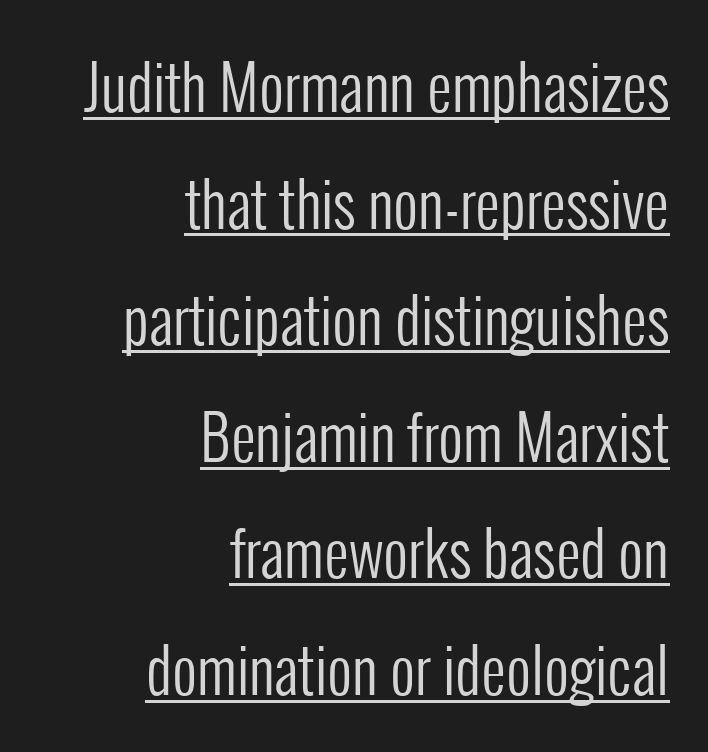
{"serif": "no", "italic": "no", "bold": "no", "weight": "regular", "width": "condensed", "stroke_contrast": "low", "x_height": "medium", "monospaced": "no", "underline": "yes", "align": "right", "line_spacing": "loose", "line_spacing_ratio": 1.91, "letter_spacing": "normal", "letter_spacing_em": 0.0, "glyph_px": 61}
